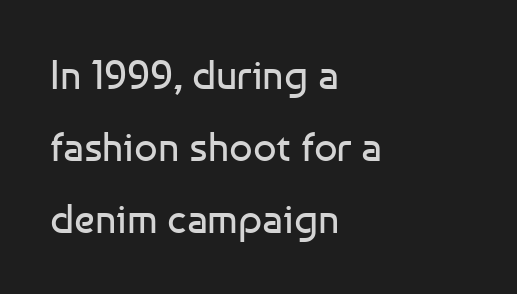
Q: Is the text bold? A: No.
Q: Is the text italic (slanted)? A: No, it is upright.
Q: Is the typeface a serif or a sans-serif typeface? A: Sans-serif.
Q: Is the text underlined? A: No.
Q: How is the paragraph aligned? A: Left-aligned.
Q: Is the spacing between letters normal or unusually wide? A: Normal.
Q: Width (condensed, normal, or wide)? A: Normal.
Q: Stroke contrast? A: Low.
Q: x-height? A: Medium.
Q: Monospaced? A: No.
